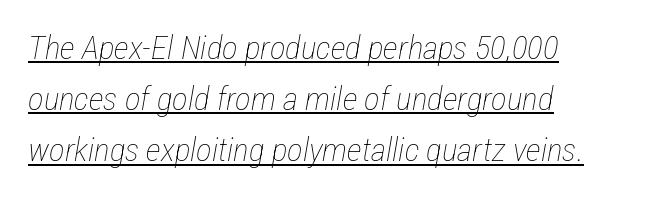
No letter is thick-stroked: the sample isn't bold. How are the letters spaced? Ordinarily, with no added tracking. The face used here is proportionally spaced, like ordinary book or web type. The face used here has a pronounced slope to its letters. The leading is moderate, giving the passage an even texture. Check the space under the baseline: a stroke is drawn there.
